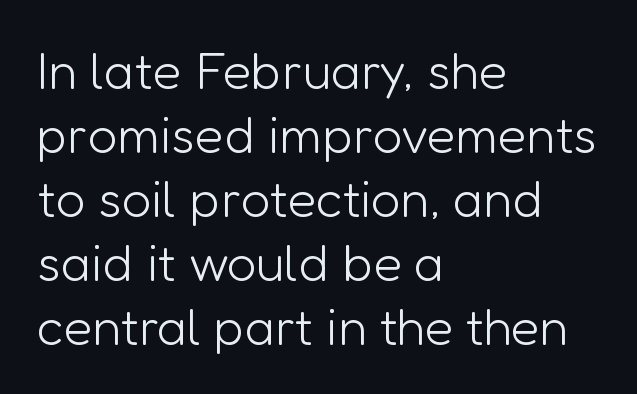
The passage shown is typeset with a sans-serif family. Caption: face not bold, strokes unweighted. Only glyphs here, with clear space below each row. Teacher's note: observe the even left margin — that is flush-left alignment. The passage shown is typed in a proportional face where columns would drift. These lines were composed using upright roman letters.
